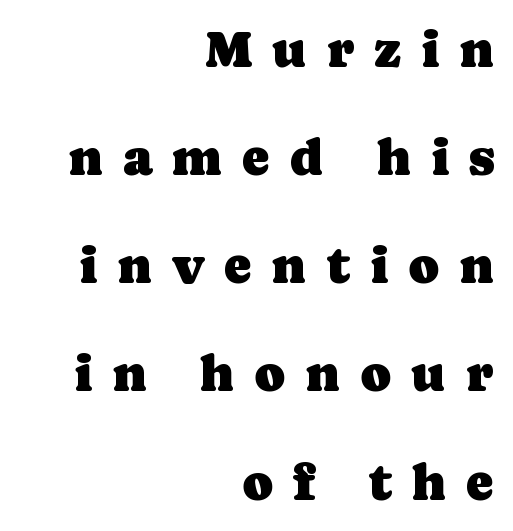
{"serif": "yes", "italic": "no", "width": "normal", "stroke_contrast": "low", "x_height": "medium", "monospaced": "no", "underline": "no", "align": "right", "line_spacing": "loose", "line_spacing_ratio": 2.08, "letter_spacing": "wide", "letter_spacing_em": 0.38, "glyph_px": 52}
